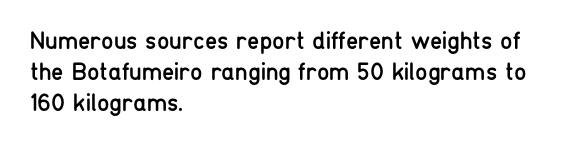
{"italic": "no", "bold": "no", "underline": "no", "align": "left", "line_spacing": "normal", "line_spacing_ratio": 1.25, "letter_spacing": "normal", "letter_spacing_em": 0.0, "glyph_px": 25}
